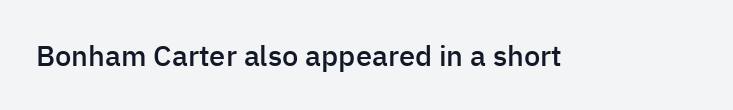
The image shows 29 px semibold sans-serif type, upright; set normal letter spacing, not underlined; low stroke contrast and a medium x-height.
